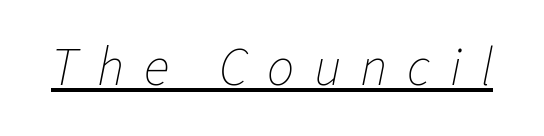
{"italic": "yes", "lean": "right", "slant_degrees": 11, "bold": "no", "weight": "thin", "width": "normal", "stroke_contrast": "low", "x_height": "medium", "monospaced": "no", "underline": "yes", "letter_spacing": "wide", "letter_spacing_em": 0.36, "glyph_px": 54}
